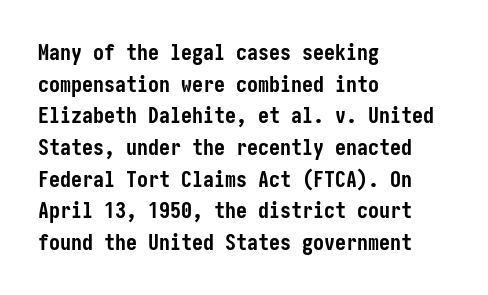
The image shows 22 px bold type, upright; set left-aligned, normal line spacing (1.44x), normal letter spacing, not underlined.
